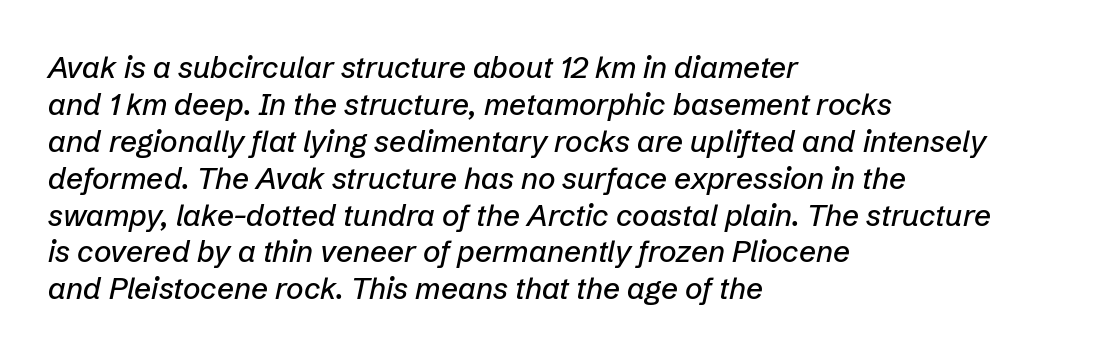
Leftover space on each line is placed entirely after the last word. Any mark beneath the type? The region is blank. In terms of posture, this sample is oblique. Character widths vary here, with narrow letters taking less room than wide ones. Nobody touched the tracking dial on this one.
